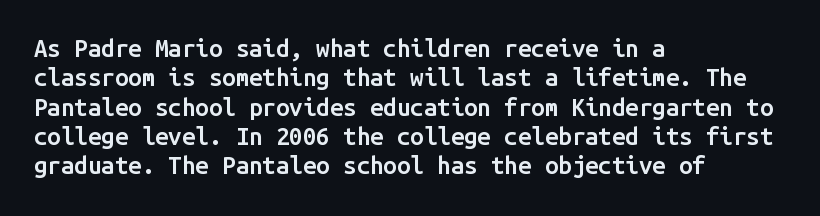
{"italic": "no", "bold": "semi", "underline": "no", "align": "left", "line_spacing_ratio": 1.22, "letter_spacing": "normal", "letter_spacing_em": 0.0, "glyph_px": 24}
